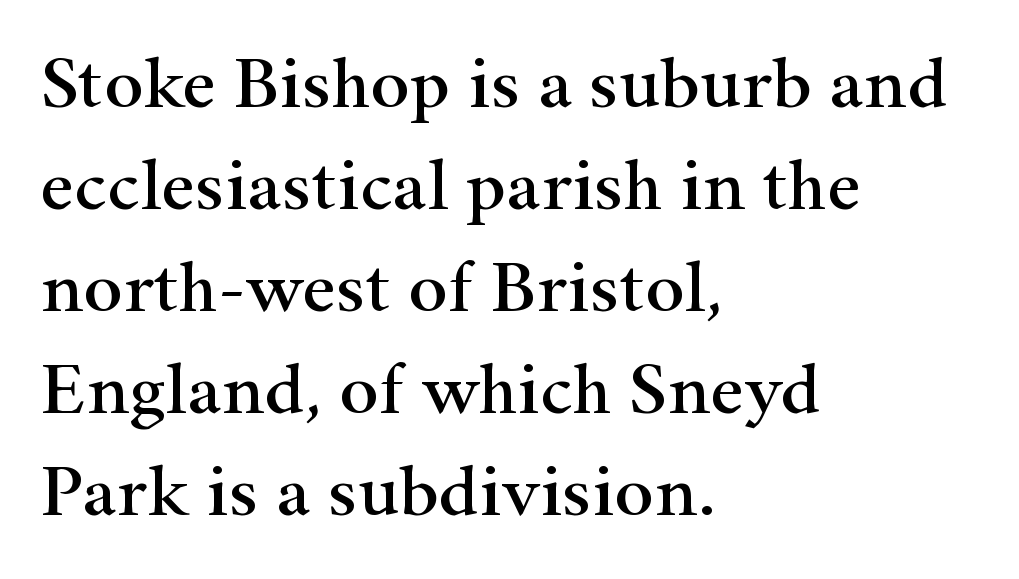
Q: Is the text italic (slanted)? A: No, it is upright.
Q: Is the typeface a serif or a sans-serif typeface? A: Serif.
Q: Is the text underlined? A: No.
Q: How is the paragraph aligned? A: Left-aligned.
Q: Is the spacing between letters normal or unusually wide? A: Normal.
Q: Is the spacing between lines tight, normal or loose? A: Normal.
Q: Width (condensed, normal, or wide)? A: Wide.
Q: Stroke contrast? A: High.
Q: x-height? A: Small.
Q: Monospaced? A: No.
